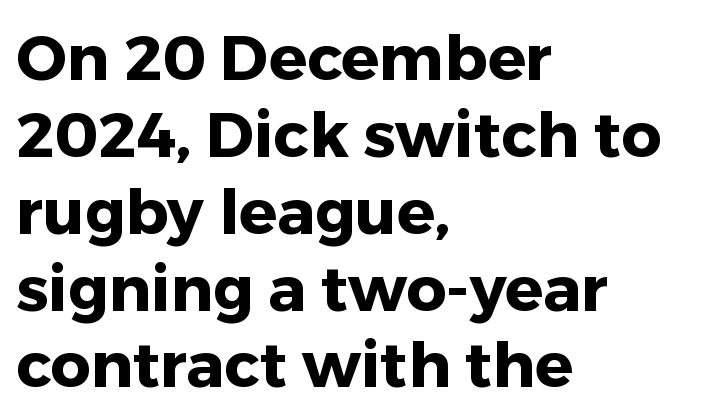
{"serif": "no", "italic": "no", "bold": "yes", "weight": "heavy", "width": "normal", "stroke_contrast": "low", "x_height": "medium", "monospaced": "no", "underline": "no", "align": "left", "line_spacing_ratio": 1.22, "letter_spacing": "normal", "letter_spacing_em": 0.0, "glyph_px": 63}
